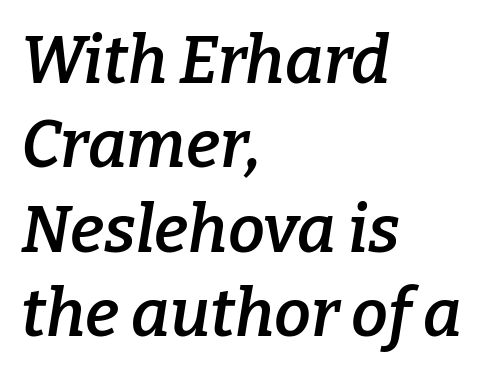
{"serif": "yes", "italic": "yes", "lean": "right", "slant_degrees": 9, "bold": "semi", "weight": "semibold", "width": "normal", "stroke_contrast": "low", "x_height": "medium", "monospaced": "no", "underline": "no", "align": "left", "line_spacing": "normal", "line_spacing_ratio": 1.28, "letter_spacing": "normal", "letter_spacing_em": 0.0, "glyph_px": 66}
